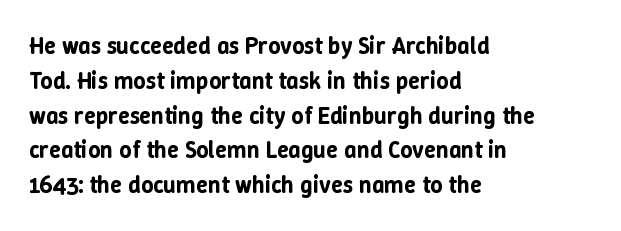
Q: Is the text italic (slanted)? A: No, it is upright.
Q: Is the text underlined? A: No.
Q: How is the paragraph aligned? A: Left-aligned.
Q: Is the spacing between letters normal or unusually wide? A: Normal.
Q: Is the spacing between lines tight, normal or loose? A: Normal.
